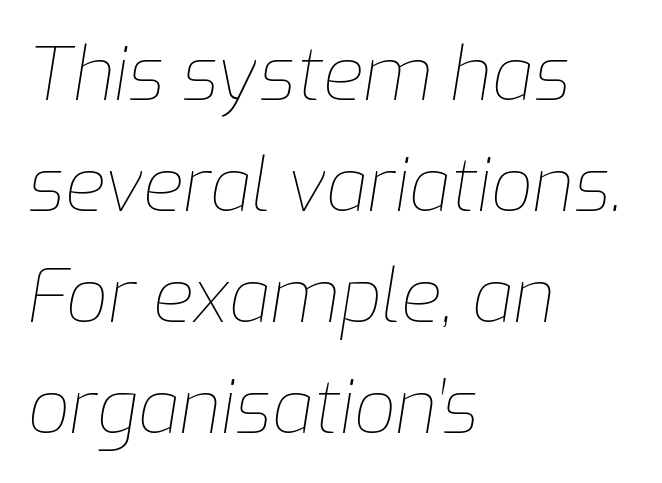
The image shows 74 px thin type, italic (leaning right); set left-aligned, normal line spacing (1.5x), normal letter spacing, not underlined; low stroke contrast and a medium x-height.
